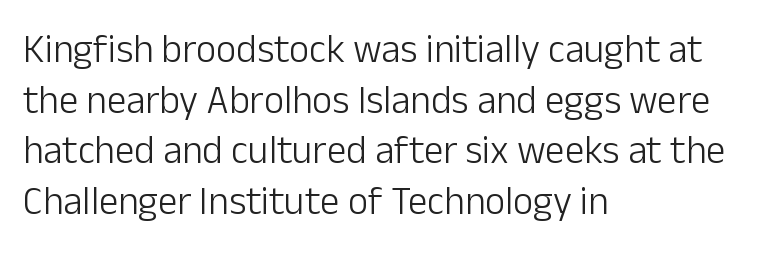
{"serif": "no", "italic": "no", "bold": "no", "weight": "light", "width": "normal", "stroke_contrast": "low", "x_height": "medium", "monospaced": "no", "underline": "no", "align": "left", "line_spacing": "normal", "line_spacing_ratio": 1.3, "letter_spacing": "normal", "letter_spacing_em": 0.0, "glyph_px": 39}
